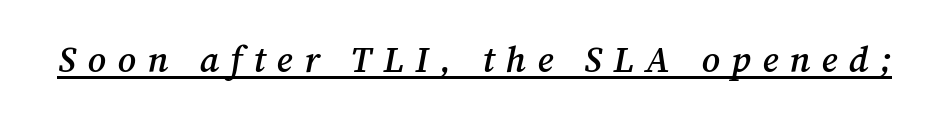
Regarding serifs, this sample has them. The tracking jumps out immediately: characters are airy and widely separated. The glyphs have the mass of a demibold cut, below bold. The letters are slanted; this is an italic face. Underlined type.
